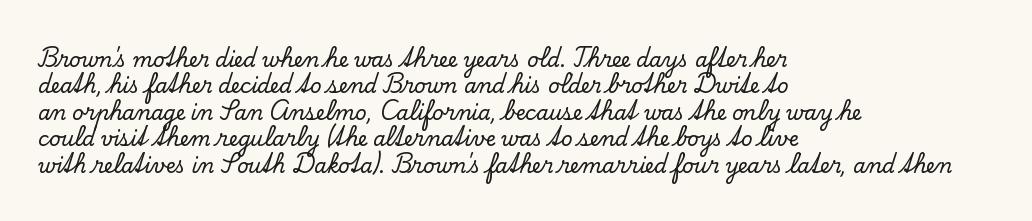
Q: Is the text italic (slanted)? A: Yes.
Q: Is the text underlined? A: No.
Q: How is the paragraph aligned? A: Left-aligned.
Q: Is the spacing between letters normal or unusually wide? A: Normal.
Q: Is the spacing between lines tight, normal or loose? A: Normal.
